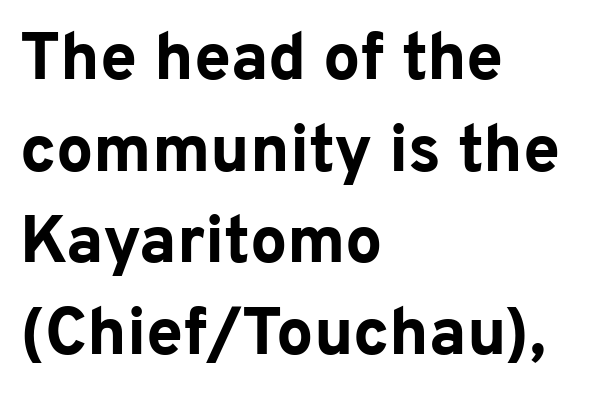
Q: Is the text bold? A: Yes.
Q: Is the text italic (slanted)? A: No, it is upright.
Q: Is the typeface a serif or a sans-serif typeface? A: Sans-serif.
Q: Is the text underlined? A: No.
Q: How is the paragraph aligned? A: Left-aligned.
Q: Is the spacing between letters normal or unusually wide? A: Normal.
Q: Is the spacing between lines tight, normal or loose? A: Normal.
Q: Width (condensed, normal, or wide)? A: Normal.
Q: Stroke contrast? A: Low.
Q: x-height? A: Medium.
Q: Monospaced? A: No.
